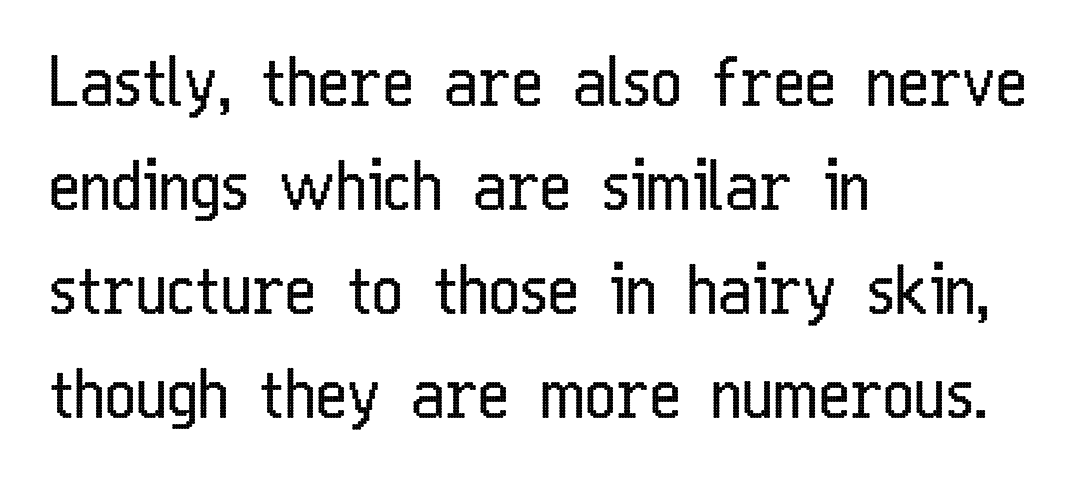
You could not count columns in this text — the font is proportionally spaced. How would I describe the line gaps? Plain and ordinary. The area under the type is left untouched. What kind of face is this? One without serifs — a sans. Unlike italic type, these characters show no tilt at all. Summary of weight: not heavy and not bold.
